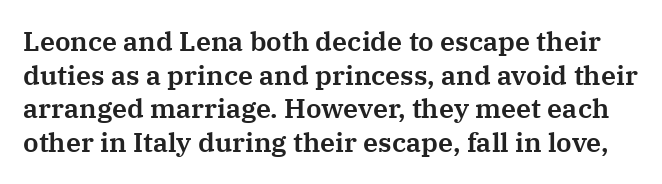
{"italic": "no", "underline": "no", "line_spacing": "normal", "line_spacing_ratio": 1.25, "letter_spacing": "normal", "letter_spacing_em": 0.0, "glyph_px": 27}
